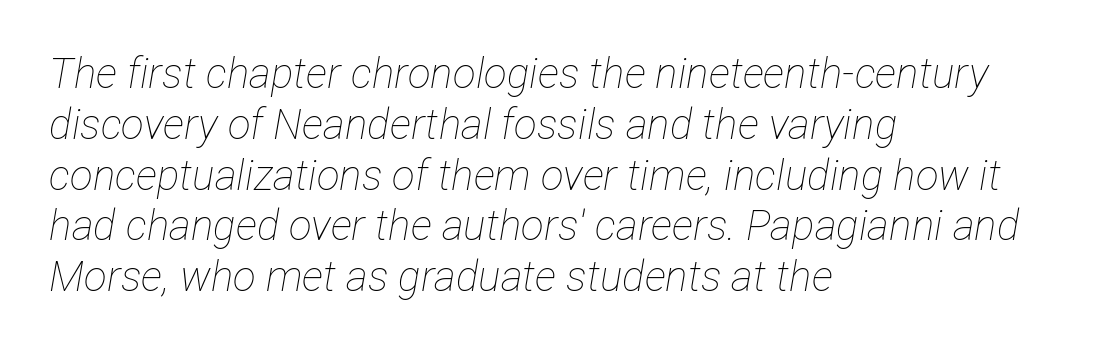
The image shows 42 px thin, condensed type, italic (leaning right); set left-aligned, line spacing 1.21x, normal letter spacing, not underlined; low stroke contrast and a medium x-height.
